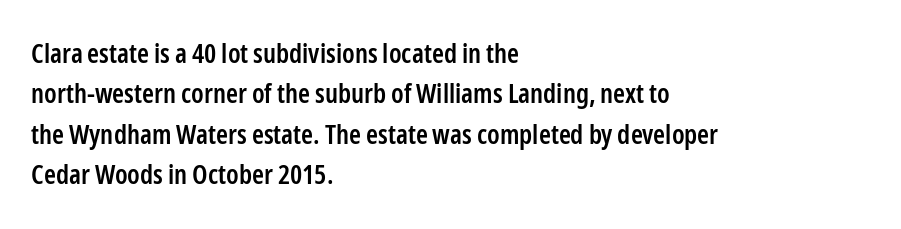
Glyph-to-glyph distance matches everyday printed text. Beneath every word, the page is bare. What's the leading like? Ordinary, nothing unusual. Typographic density is moderately raised because the face is semibold. Vertical strokes here are truly vertical.
